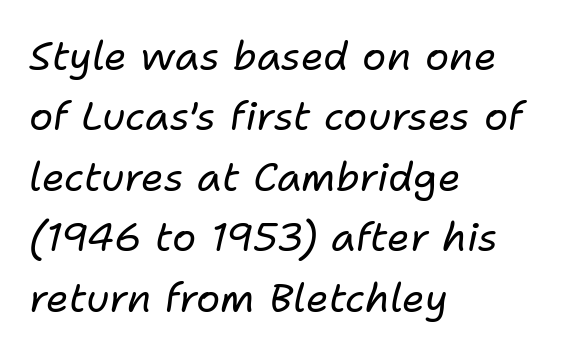
{"italic": "yes", "lean": "right", "slant_degrees": 11, "bold": "no", "weight": "regular", "width": "normal", "stroke_contrast": "low", "x_height": "medium", "monospaced": "no", "underline": "no", "align": "left", "line_spacing": "normal", "line_spacing_ratio": 1.51, "letter_spacing": "normal", "letter_spacing_em": 0.0, "glyph_px": 40}
